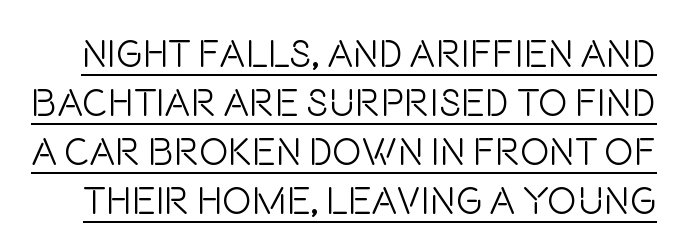
The image shows 39 px light, condensed sans-serif type, upright; set normal line spacing (1.26x), normal letter spacing, underlined; low stroke contrast and a large x-height.
